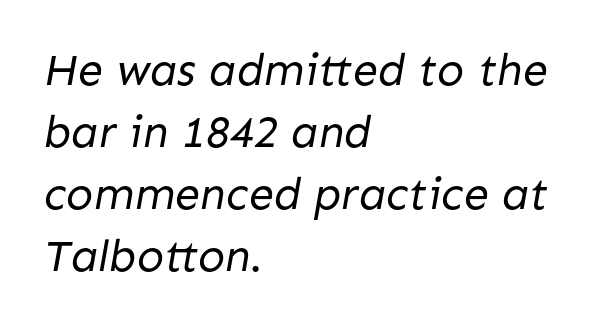
A normal amount of white space separates one row of letters from the next. Unlike a traditional serif, this face leaves its strokes unadorned. The horizontal fit of the characters is conventional and even. The typeface has the unassuming heft of standard copy or less.
